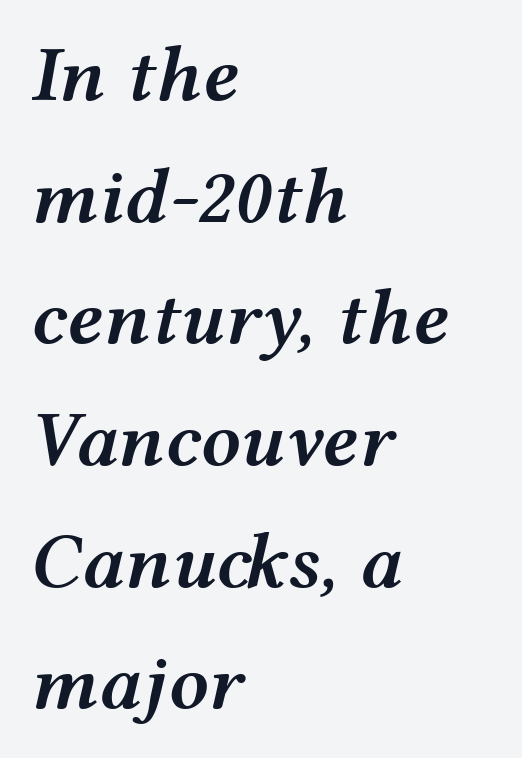
Q: Is the text bold? A: Semi-bold.
Q: Is the text italic (slanted)? A: Yes, it leans right by about 12 degrees.
Q: Is the text underlined? A: No.
Q: How is the paragraph aligned? A: Left-aligned.
Q: Is the spacing between letters normal or unusually wide? A: Normal.
Q: Is the spacing between lines tight, normal or loose? A: Normal.
Q: Width (condensed, normal, or wide)? A: Wide.
Q: Stroke contrast? A: Medium.
Q: x-height? A: Medium.
Q: Monospaced? A: No.
